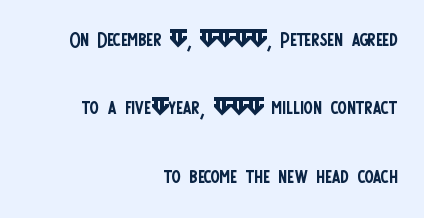
Q: Is the text bold? A: No.
Q: Is the text italic (slanted)? A: No, it is upright.
Q: Is the typeface a serif or a sans-serif typeface? A: Sans-serif.
Q: Is the text underlined? A: No.
Q: How is the paragraph aligned? A: Right-aligned.
Q: Is the spacing between letters normal or unusually wide? A: Normal.
Q: Is the spacing between lines tight, normal or loose? A: Loose.
Q: Width (condensed, normal, or wide)? A: Condensed.
Q: Stroke contrast? A: Low.
Q: x-height? A: Large.
Q: Monospaced? A: No.
